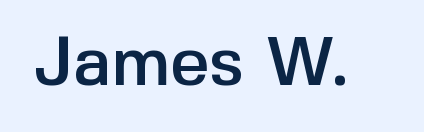
{"serif": "no", "italic": "no", "width": "normal", "x_height": "medium", "monospaced": "no", "underline": "no", "letter_spacing": "normal", "letter_spacing_em": 0.0, "glyph_px": 69}
